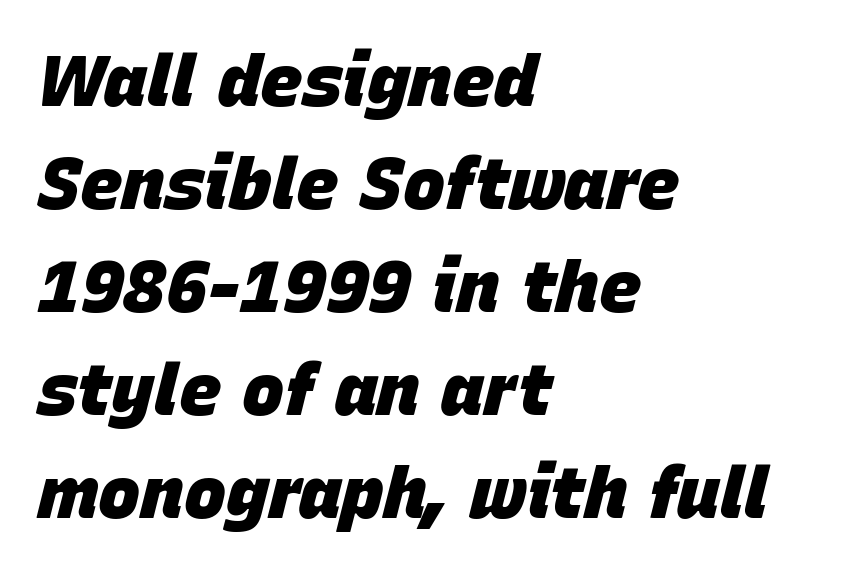
The image shows 71 px heavy type, italic (leaning right); set left-aligned, normal line spacing (1.45x), normal letter spacing, not underlined; low stroke contrast and a large x-height.
